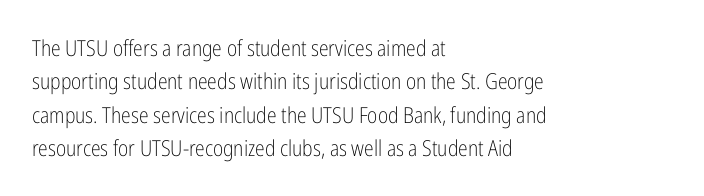
Q: Is the text bold? A: No.
Q: Is the text italic (slanted)? A: No, it is upright.
Q: Is the text underlined? A: No.
Q: How is the paragraph aligned? A: Left-aligned.
Q: Is the spacing between letters normal or unusually wide? A: Normal.
Q: Is the spacing between lines tight, normal or loose? A: Normal.
